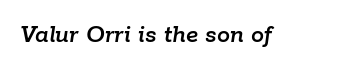
Q: Is the text italic (slanted)? A: Yes, it leans right by about 9 degrees.
Q: Is the text underlined? A: No.
Q: Is the spacing between letters normal or unusually wide? A: Normal.
